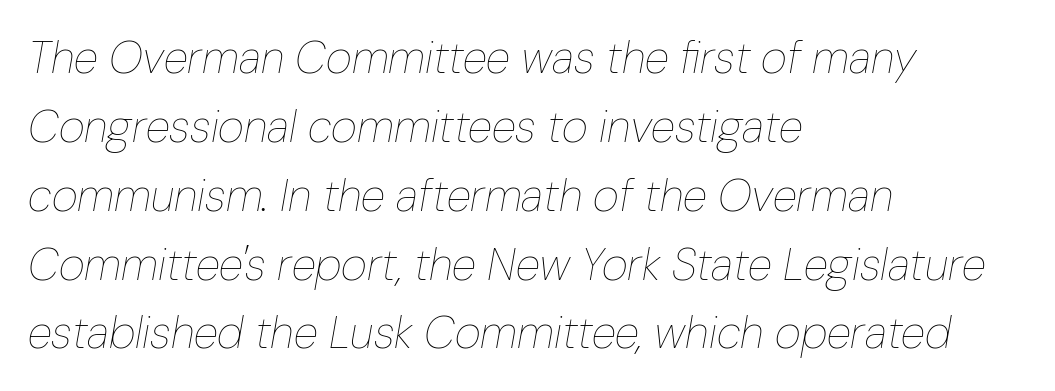
Q: Is the text bold? A: No.
Q: Is the text italic (slanted)? A: Yes, it leans right by about 10 degrees.
Q: Is the text underlined? A: No.
Q: How is the paragraph aligned? A: Left-aligned.
Q: Is the spacing between letters normal or unusually wide? A: Normal.
Q: Is the spacing between lines tight, normal or loose? A: Normal.
Q: Width (condensed, normal, or wide)? A: Condensed.
Q: Stroke contrast? A: Low.
Q: x-height? A: Medium.
Q: Monospaced? A: No.
